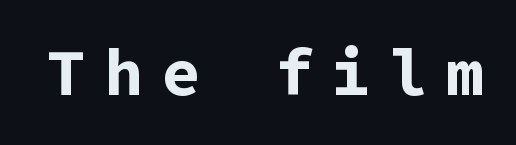
The image shows 64 px bold sans-serif type, upright; set unusually wide letter spacing (+0.29 em), not underlined; low stroke contrast and a medium x-height.
